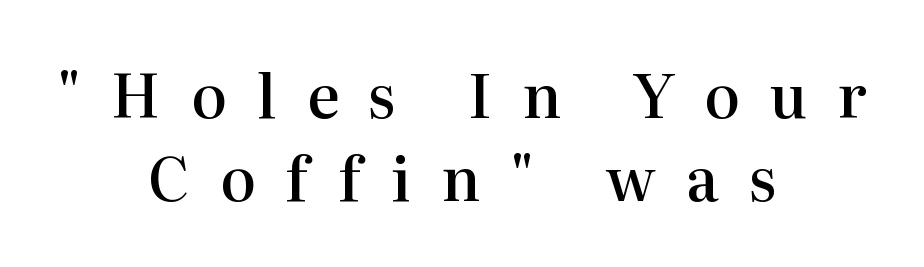
The letters carry serifs — small finishing strokes at the ends of their stems. How are the letters spaced? Widely, with obvious added tracking. The letters are semibold — heavier than regular but short of a full bold. The zone under the glyphs is completely vacant.
